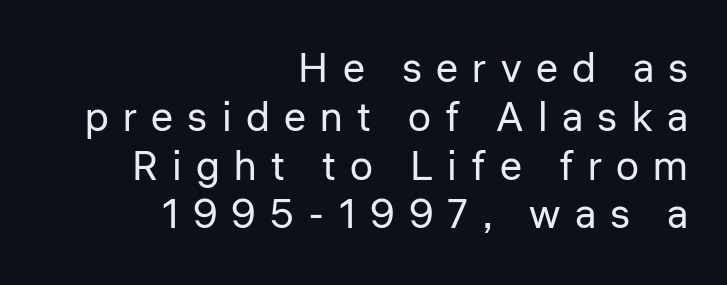
Q: Is the text bold? A: No.
Q: Is the text italic (slanted)? A: No, it is upright.
Q: Is the typeface a serif or a sans-serif typeface? A: Sans-serif.
Q: Is the text underlined? A: No.
Q: How is the paragraph aligned? A: Right-aligned.
Q: Is the spacing between letters normal or unusually wide? A: Unusually wide.
Q: Width (condensed, normal, or wide)? A: Normal.
Q: Stroke contrast? A: Low.
Q: x-height? A: Medium.
Q: Monospaced? A: No.
